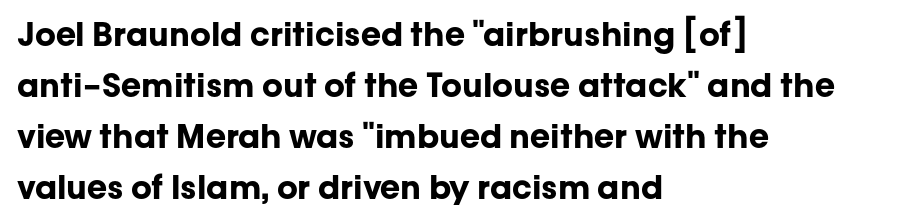
{"serif": "no", "italic": "no", "bold": "yes", "weight": "bold", "width": "normal", "stroke_contrast": "low", "x_height": "medium", "monospaced": "no", "underline": "no", "align": "left", "line_spacing": "normal", "line_spacing_ratio": 1.55, "letter_spacing": "normal", "letter_spacing_em": 0.0, "glyph_px": 33}
